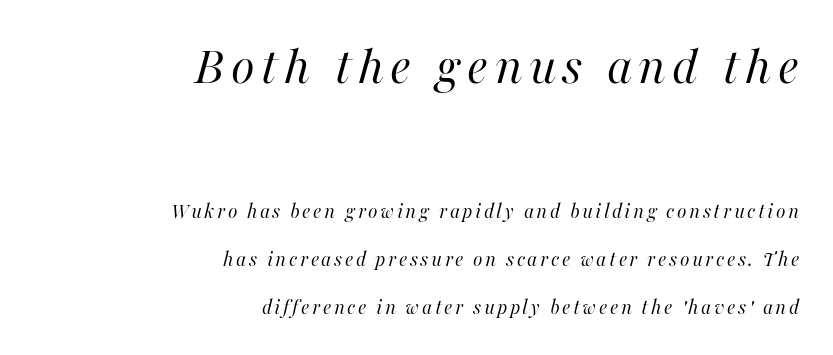
Q: Is the text bold? A: No.
Q: Is the text italic (slanted)? A: Yes, it leans right by about 16 degrees.
Q: Is the text underlined? A: No.
Q: How is the paragraph aligned? A: Right-aligned.
Q: Is the spacing between lines tight, normal or loose? A: Loose.
Q: Which block of text is set in a larger size, the first (top) or the second (bottom)? A: The first (top) one.
Q: Width (condensed, normal, or wide)? A: Normal.
Q: Stroke contrast? A: High.
Q: x-height? A: Medium.
Q: Monospaced? A: No.
